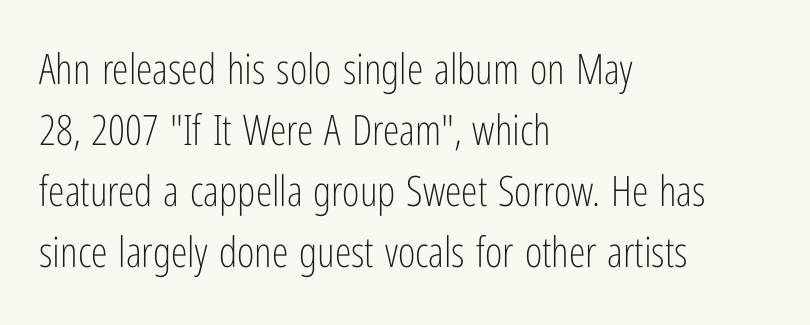
Q: Is the text bold? A: No.
Q: Is the text italic (slanted)? A: No, it is upright.
Q: Is the typeface a serif or a sans-serif typeface? A: Sans-serif.
Q: Is the text underlined? A: No.
Q: How is the paragraph aligned? A: Left-aligned.
Q: Is the spacing between letters normal or unusually wide? A: Normal.
Q: Is the spacing between lines tight, normal or loose? A: Normal.
Q: Width (condensed, normal, or wide)? A: Condensed.
Q: Stroke contrast? A: Low.
Q: x-height? A: Medium.
Q: Monospaced? A: No.
